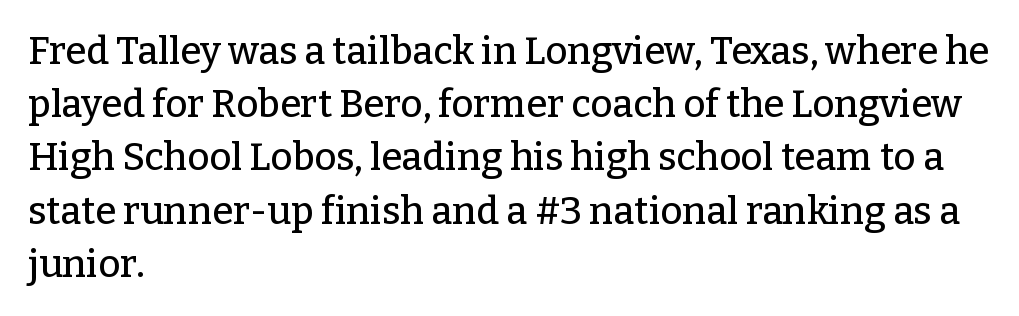
Q: Is the text italic (slanted)? A: No, it is upright.
Q: Is the typeface a serif or a sans-serif typeface? A: Serif.
Q: Is the text underlined? A: No.
Q: How is the paragraph aligned? A: Left-aligned.
Q: Is the spacing between letters normal or unusually wide? A: Normal.
Q: Is the spacing between lines tight, normal or loose? A: Normal.
Q: Width (condensed, normal, or wide)? A: Normal.
Q: Stroke contrast? A: Low.
Q: x-height? A: Medium.
Q: Monospaced? A: No.
